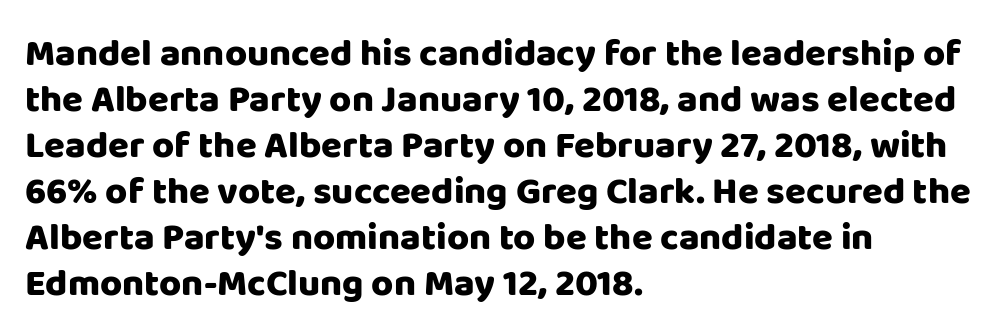
{"serif": "no", "italic": "no", "bold": "yes", "weight": "heavy", "width": "normal", "stroke_contrast": "low", "x_height": "large", "monospaced": "no", "underline": "no", "align": "left", "line_spacing_ratio": 1.21, "letter_spacing": "normal", "letter_spacing_em": 0.0, "glyph_px": 38}
